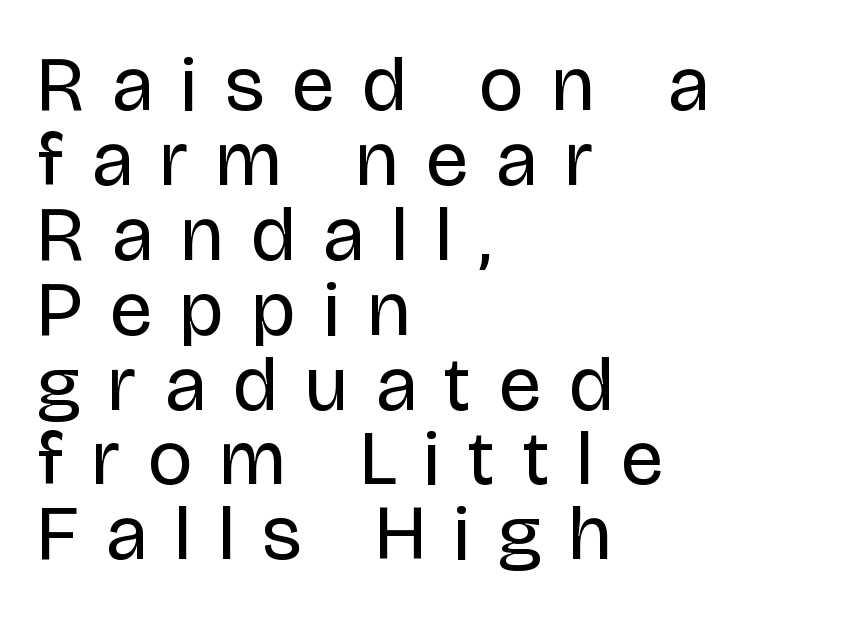
{"serif": "no", "italic": "no", "bold": "no", "weight": "regular", "width": "normal", "stroke_contrast": "low", "x_height": "large", "monospaced": "no", "underline": "no", "align": "left", "line_spacing": "tight", "line_spacing_ratio": 0.96, "letter_spacing": "wide", "letter_spacing_em": 0.36, "glyph_px": 78}
